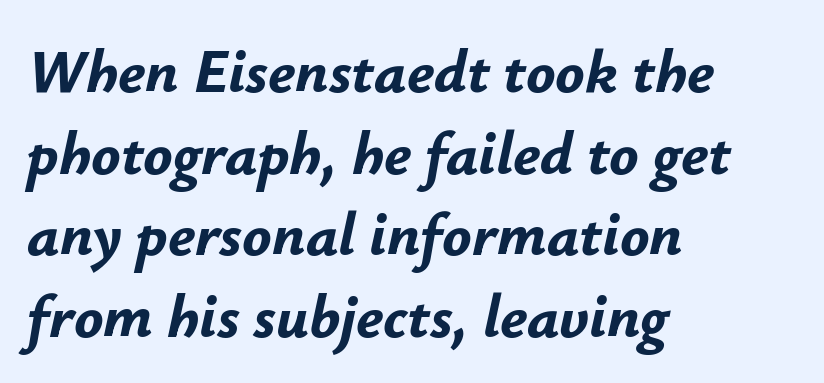
The image shows 61 px bold type, italic (leaning right); set left-aligned, normal line spacing (1.34x), normal letter spacing, not underlined; low stroke contrast and a small x-height.
